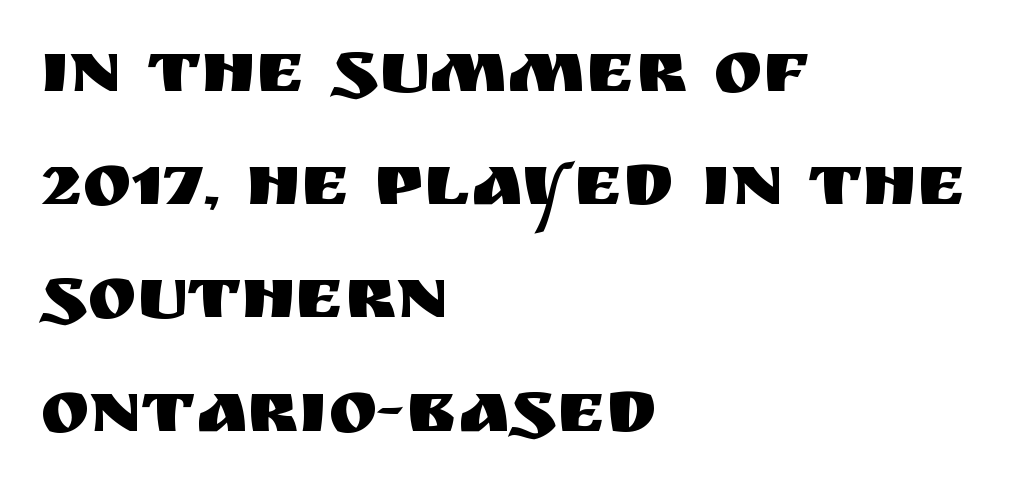
The rendering uses natural spacing where letterforms have individual widths. Nobody touched the tracking dial on this one. If you measured baseline to baseline, you'd find a middling distance. Each row of text sits above clean, open space. Unlike italic type, these characters show no tilt at all. If you drew a ruler down the left edge, every line would touch it.
